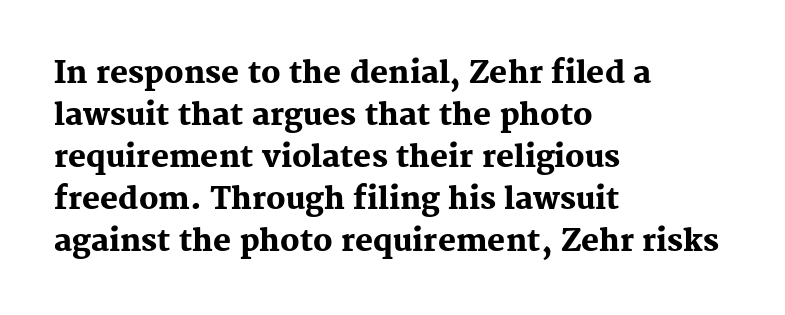
Nobody drew a line under any word here. What stands out about the letter spacing? Nothing — it is the standard amount. Rendered with straight, roman letterforms. Heavy, bold letterforms.
